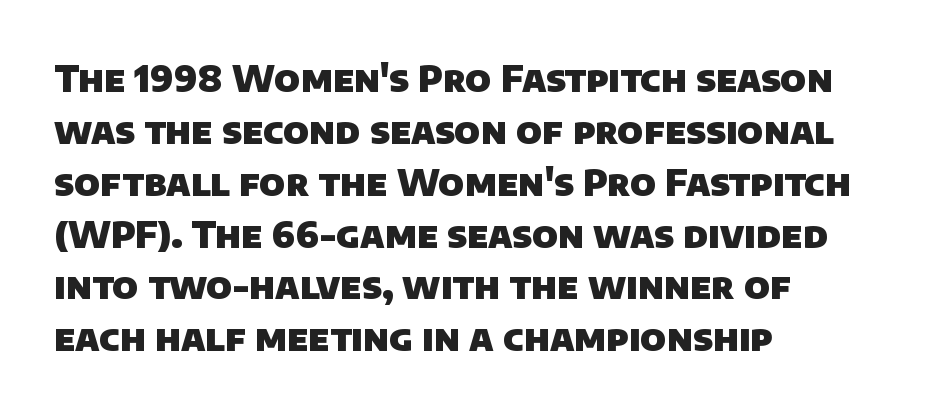
Q: Is the text bold? A: Yes.
Q: Is the typeface a serif or a sans-serif typeface? A: Sans-serif.
Q: Is the text underlined? A: No.
Q: How is the paragraph aligned? A: Left-aligned.
Q: Is the spacing between letters normal or unusually wide? A: Normal.
Q: Is the spacing between lines tight, normal or loose? A: Normal.
Q: Width (condensed, normal, or wide)? A: Normal.
Q: Stroke contrast? A: Low.
Q: x-height? A: Large.
Q: Monospaced? A: No.
